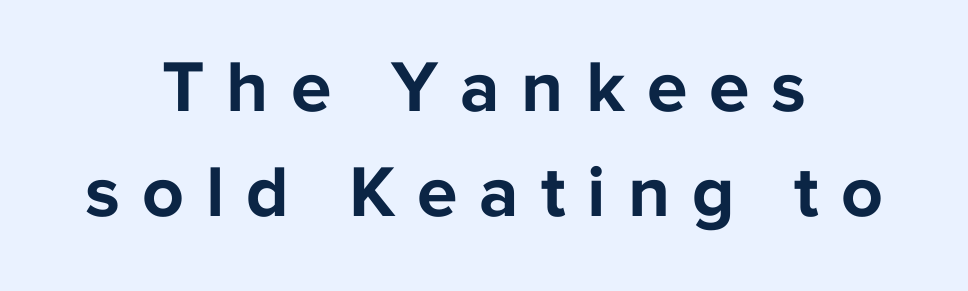
Q: Is the text bold? A: Yes.
Q: Is the text italic (slanted)? A: No, it is upright.
Q: Is the typeface a serif or a sans-serif typeface? A: Sans-serif.
Q: Is the text underlined? A: No.
Q: How is the paragraph aligned? A: Centered.
Q: Is the spacing between letters normal or unusually wide? A: Unusually wide.
Q: Is the spacing between lines tight, normal or loose? A: Normal.
Q: Width (condensed, normal, or wide)? A: Normal.
Q: Stroke contrast? A: Low.
Q: x-height? A: Medium.
Q: Monospaced? A: No.
